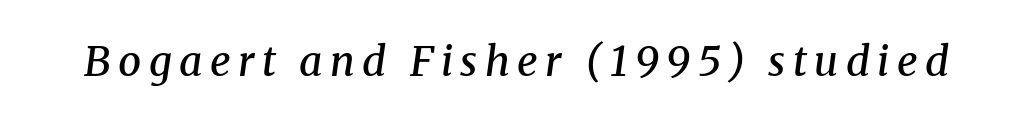
Q: Is the text bold? A: Semi-bold.
Q: Is the text italic (slanted)? A: Yes, it leans right by about 8 degrees.
Q: Is the typeface a serif or a sans-serif typeface? A: Serif.
Q: Is the text underlined? A: No.
Q: Width (condensed, normal, or wide)? A: Normal.
Q: Stroke contrast? A: Medium.
Q: x-height? A: Medium.
Q: Monospaced? A: No.
